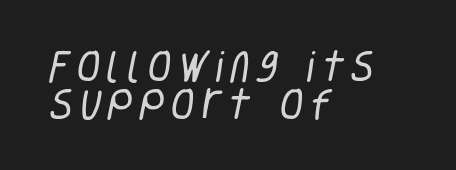
The image shows 35 px regular-weight, condensed sans-serif type; set left-aligned, tight line spacing (1.1x), not underlined; low stroke contrast and a large x-height.
